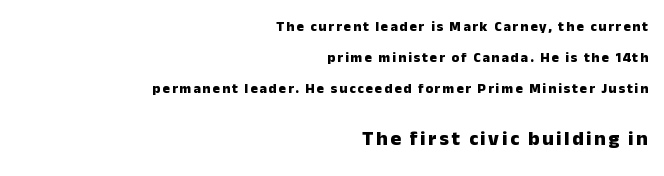
The image shows 20 px bold type, upright; set right-aligned, loose line spacing (2.2x), not underlined; the second (bottom) block is 1.43x larger.
